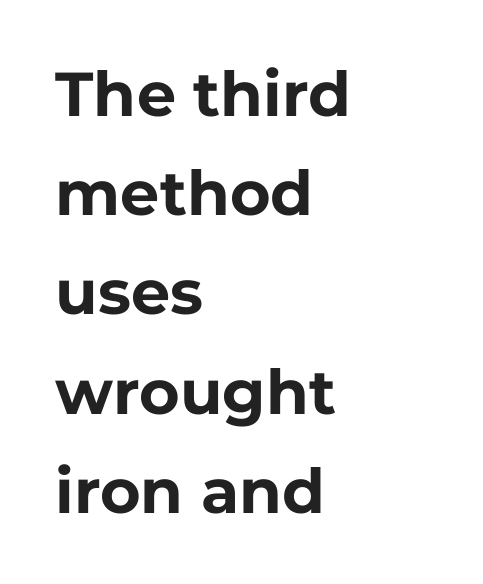
Typographically, this falls in the sans-serif category. In terms of posture, this sample is upright. These lines stack with their left ends in a neat column. The letters advance in unequal steps, a hallmark of proportional type. Bare-footed words on every line.
